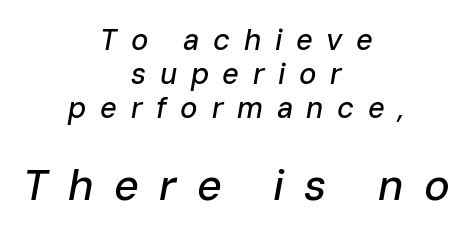
Two sizes are in play, and the larger belongs to the second block. No word sits above an underline. A typesetter would call this proportional, since set widths differ per character. The face used here has a pronounced slope to its letters. Words appear elongated and porous because spacing is wide. Caption: multi-line text, centered on the measure.
